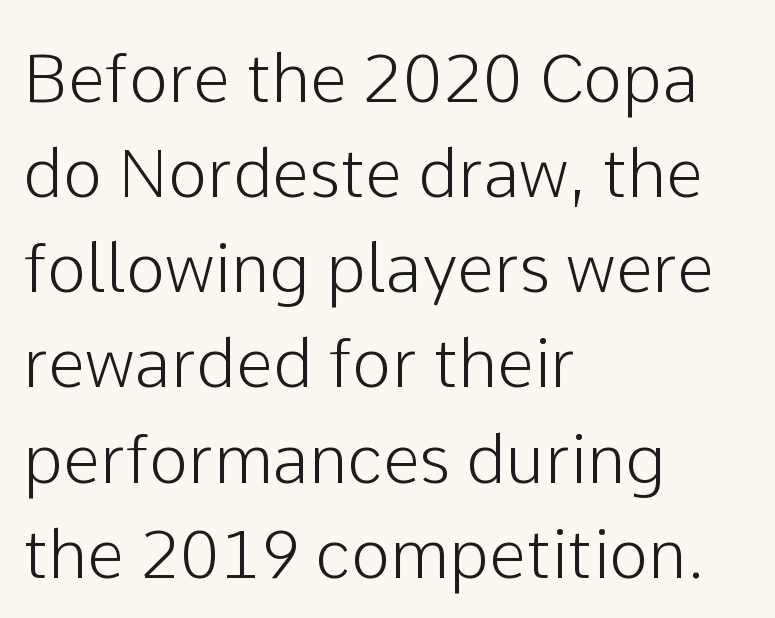
{"serif": "no", "italic": "no", "width": "normal", "stroke_contrast": "low", "x_height": "medium", "monospaced": "no", "underline": "no", "align": "left", "line_spacing": "normal", "line_spacing_ratio": 1.42, "letter_spacing": "normal", "letter_spacing_em": 0.0, "glyph_px": 67}
